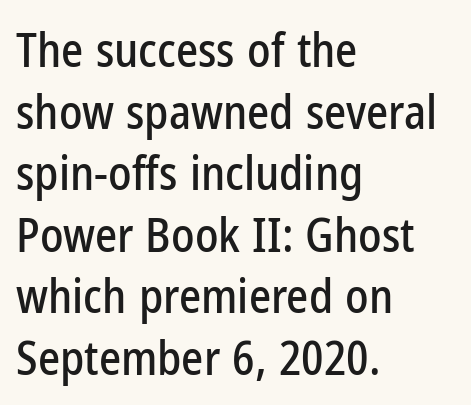
The image shows 47 px condensed sans-serif type, upright; set left-aligned, normal line spacing (1.31x), normal letter spacing, not underlined; low stroke contrast and a medium x-height.
